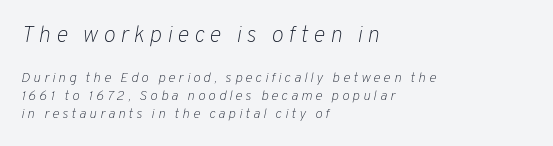
The image shows 23 px text type, italic (leaning right); set left-aligned, normal line spacing (1.29x), unusually wide letter spacing (+0.22 em), not underlined; the first (top) block is 1.64x larger.
